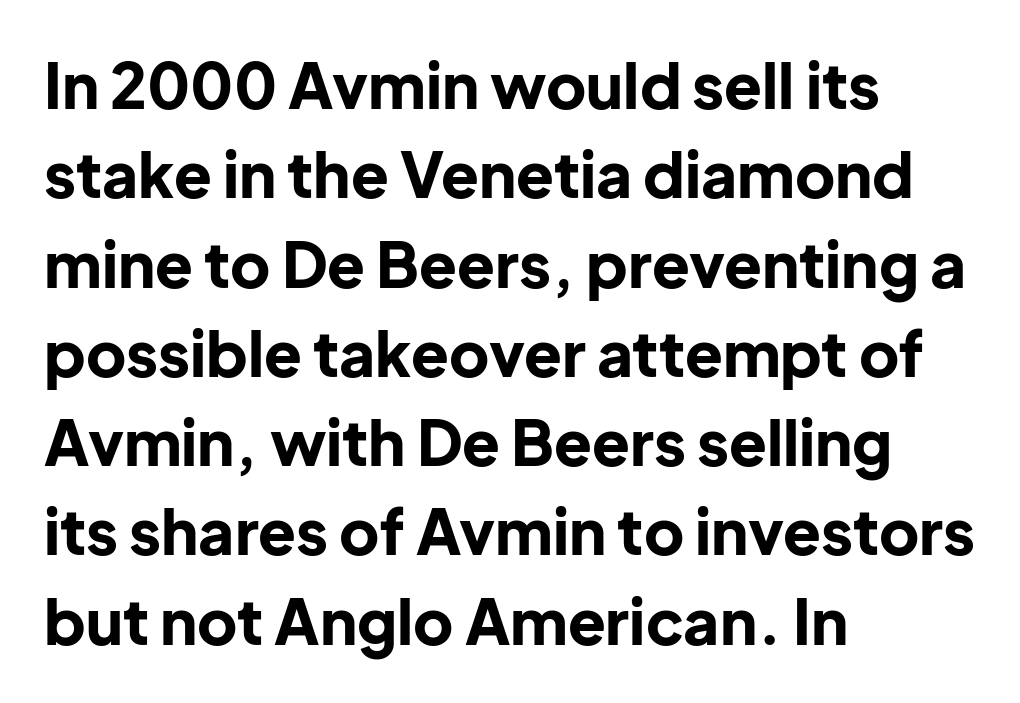
Q: Is the text bold? A: Yes.
Q: Is the text italic (slanted)? A: No, it is upright.
Q: Is the typeface a serif or a sans-serif typeface? A: Sans-serif.
Q: Is the text underlined? A: No.
Q: How is the paragraph aligned? A: Left-aligned.
Q: Is the spacing between letters normal or unusually wide? A: Normal.
Q: Is the spacing between lines tight, normal or loose? A: Normal.
Q: Width (condensed, normal, or wide)? A: Normal.
Q: Stroke contrast? A: Low.
Q: x-height? A: Medium.
Q: Monospaced? A: No.
